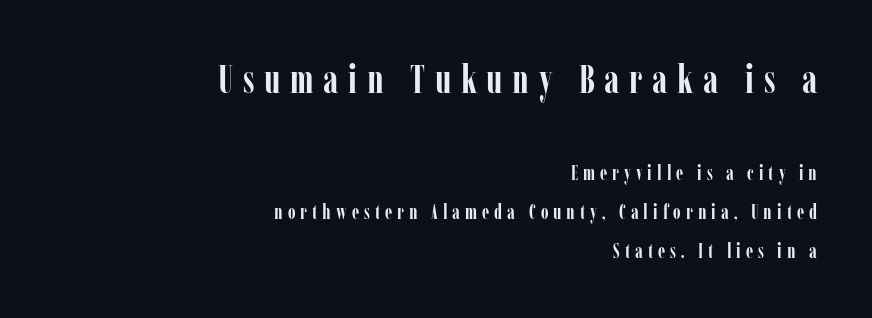
Q: Is the text bold? A: Yes.
Q: Is the text italic (slanted)? A: No, it is upright.
Q: Is the typeface a serif or a sans-serif typeface? A: Serif.
Q: Is the text underlined? A: No.
Q: How is the paragraph aligned? A: Right-aligned.
Q: Is the spacing between letters normal or unusually wide? A: Unusually wide.
Q: Is the spacing between lines tight, normal or loose? A: Loose.
Q: Which block of text is set in a larger size, the first (top) or the second (bottom)? A: The first (top) one.
Q: Width (condensed, normal, or wide)? A: Condensed.
Q: Stroke contrast? A: Low.
Q: x-height? A: Medium.
Q: Monospaced? A: No.
